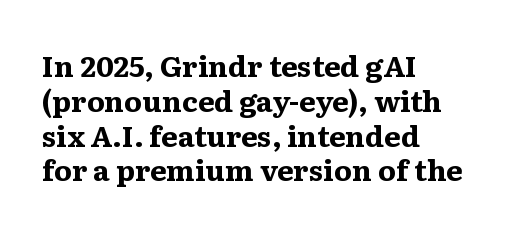
The image shows 29 px bold, wide serif type, upright; set left-aligned, line spacing 1.2x, normal letter spacing, not underlined; medium stroke contrast and a medium x-height.
